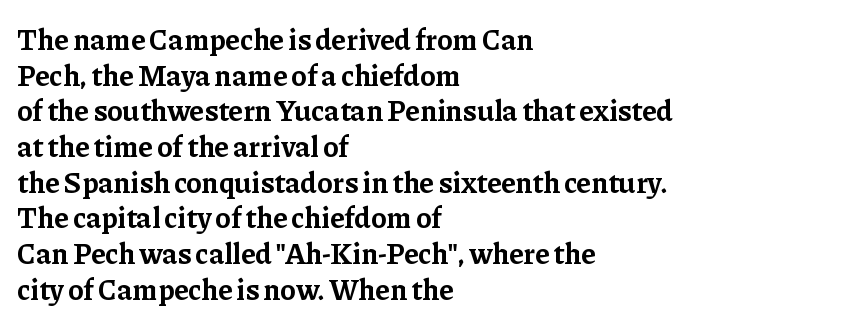
{"serif": "yes", "italic": "no", "bold": "yes", "weight": "bold", "width": "normal", "stroke_contrast": "low", "x_height": "medium", "monospaced": "no", "underline": "no", "align": "left", "line_spacing_ratio": 1.23, "letter_spacing": "normal", "letter_spacing_em": 0.0, "glyph_px": 29}
